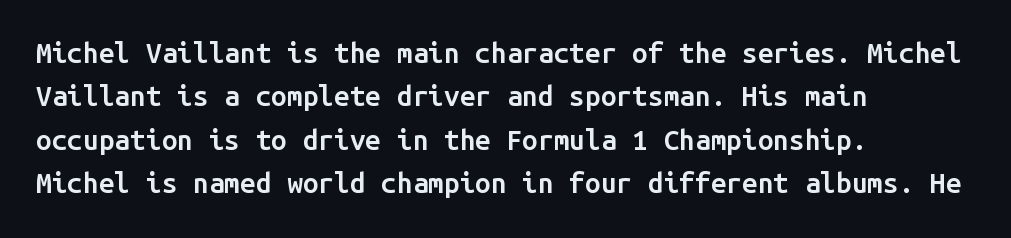
The image shows 28 px semibold sans-serif type, upright, monospaced; set left-aligned, normal line spacing (1.55x), normal letter spacing, not underlined; low stroke contrast and a medium x-height.
